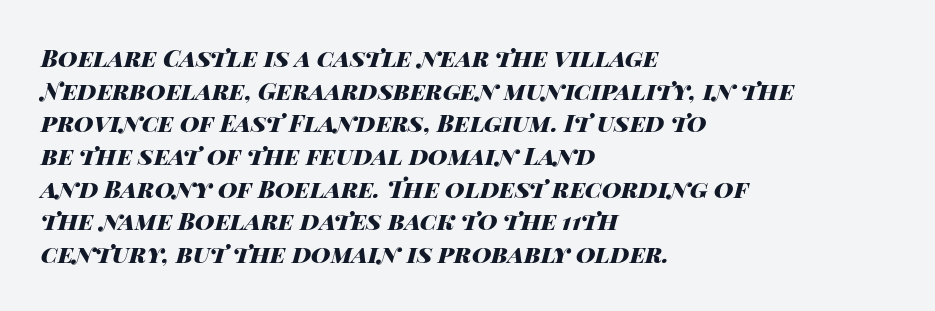
Q: Is the text bold? A: Yes.
Q: Is the text italic (slanted)? A: Yes, it leans right by about 14 degrees.
Q: Is the text underlined? A: No.
Q: How is the paragraph aligned? A: Left-aligned.
Q: Is the spacing between letters normal or unusually wide? A: Normal.
Q: Is the spacing between lines tight, normal or loose? A: Normal.
